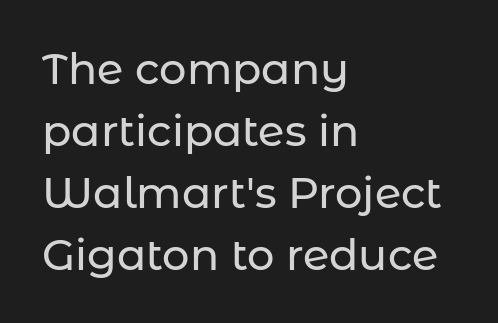
{"serif": "no", "italic": "no", "width": "normal", "stroke_contrast": "low", "x_height": "medium", "monospaced": "no", "underline": "no", "align": "left", "line_spacing": "normal", "line_spacing_ratio": 1.44, "letter_spacing": "normal", "letter_spacing_em": 0.0, "glyph_px": 43}
